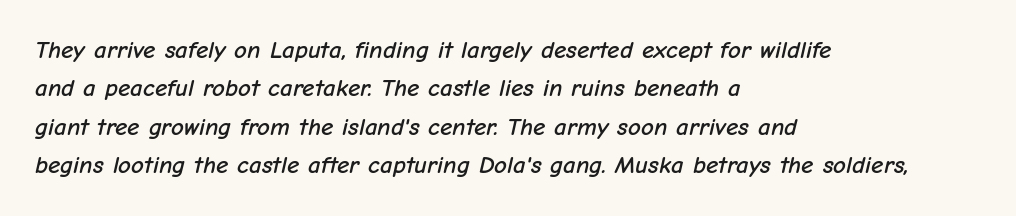
{"italic": "yes", "lean": "right", "slant_degrees": 12, "underline": "no", "align": "left", "line_spacing": "normal", "line_spacing_ratio": 1.54, "letter_spacing": "normal", "letter_spacing_em": 0.0, "glyph_px": 25}
